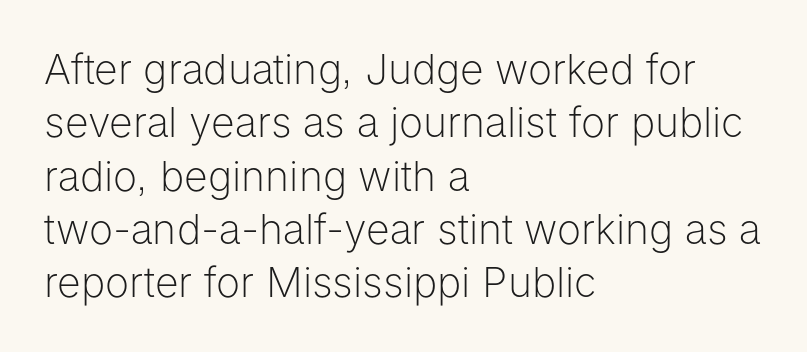
The image shows 41 px light sans-serif type, upright; set left-aligned, normal line spacing (1.3x), normal letter spacing, not underlined; low stroke contrast and a medium x-height.
